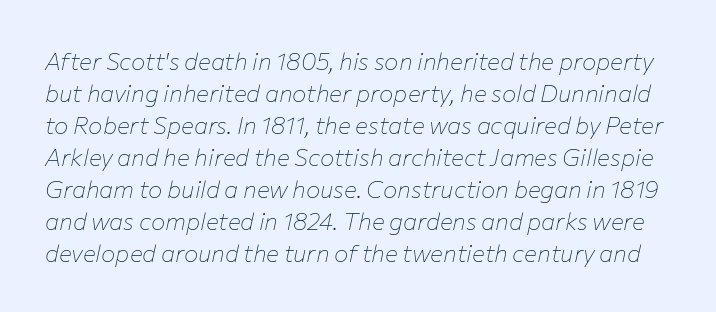
Underlining? Definitely not there. The font is comparable to plain body text, perhaps lighter. How would I describe the line gaps? Plain and ordinary. These lines keep a tight, regular rhythm from letter to letter.
